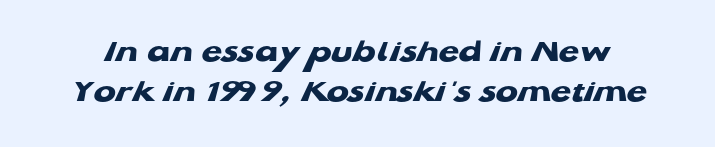
The area under the type is left untouched. The glyphs have the mass of a bold cut. Stroke terminals: plain, sans-serif. The rendering uses natural spacing where letterforms have individual widths. The gaps between neighbouring characters are ordinary and unremarkable.
